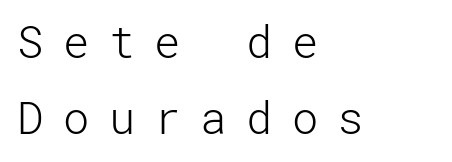
You can tell from the bare stems that sans-serif type was used. Stems and bowls with no extra thickness — not bold. A classic flush-left, rag-right setting is used for this passage. The glyphs are unaccompanied by any horizontal stroke below them.
